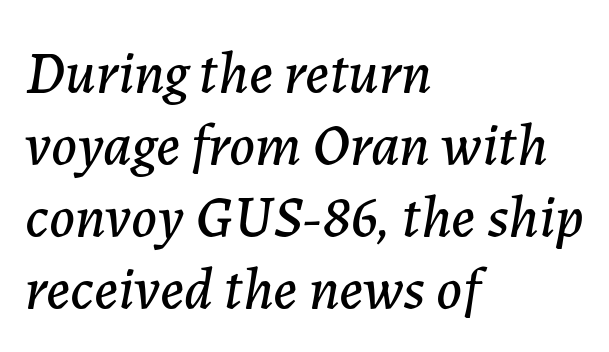
Glance below the letters and you will spot only blank space. A typesetter would mark this as italic. The typesetter chose a ragged-right arrangement here. Letter spacing: default. The letters advance in unequal steps, a hallmark of proportional type.
